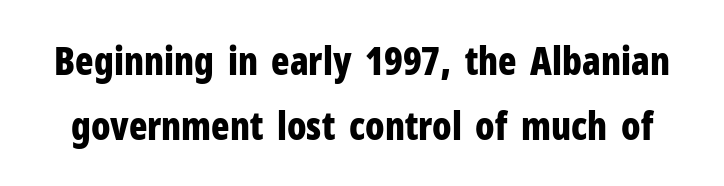
Q: Is the text bold? A: Yes.
Q: Is the text italic (slanted)? A: No, it is upright.
Q: Is the typeface a serif or a sans-serif typeface? A: Sans-serif.
Q: Is the text underlined? A: No.
Q: Is the spacing between letters normal or unusually wide? A: Normal.
Q: Is the spacing between lines tight, normal or loose? A: Normal.
Q: Width (condensed, normal, or wide)? A: Condensed.
Q: Stroke contrast? A: Low.
Q: x-height? A: Medium.
Q: Monospaced? A: No.
